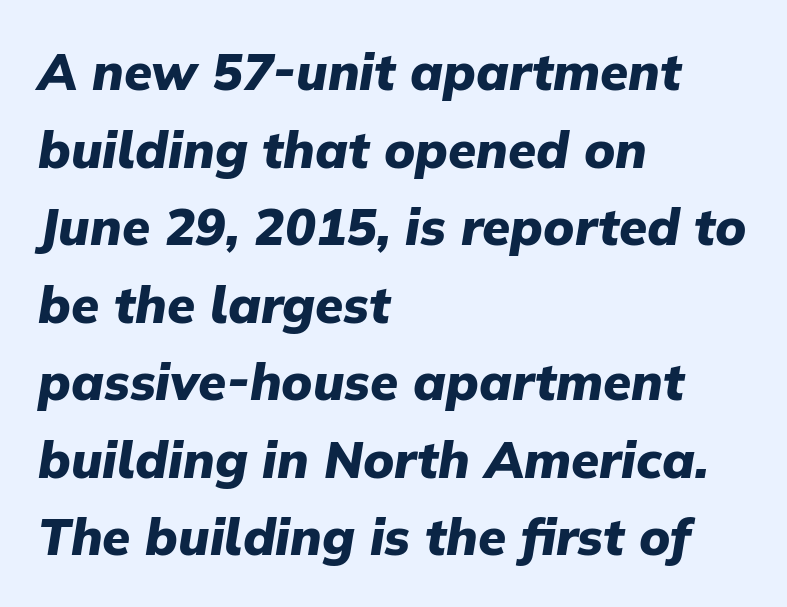
The image shows 51 px heavy type, italic (leaning right); set left-aligned, normal line spacing (1.52x), normal letter spacing, not underlined; low stroke contrast and a medium x-height.
